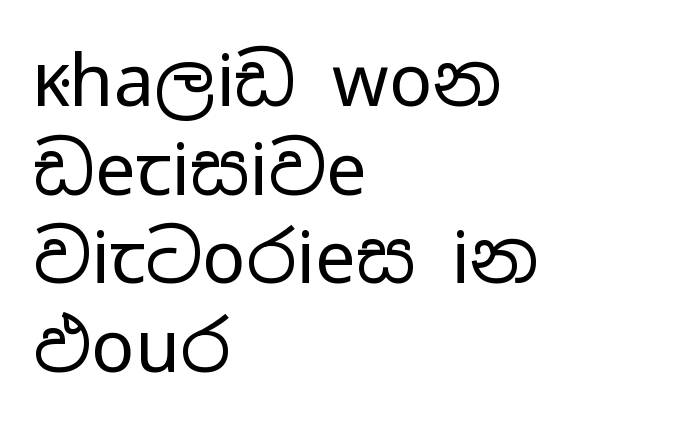
The font sits on the lighter half of the weight spectrum, regular included. Horizontally, the lines are justified to the leading edge only. The words here are not underlined. Note the varied advance widths — an 'i' is clearly narrower than an 'm'. Font category for this specimen: sans-serif.
